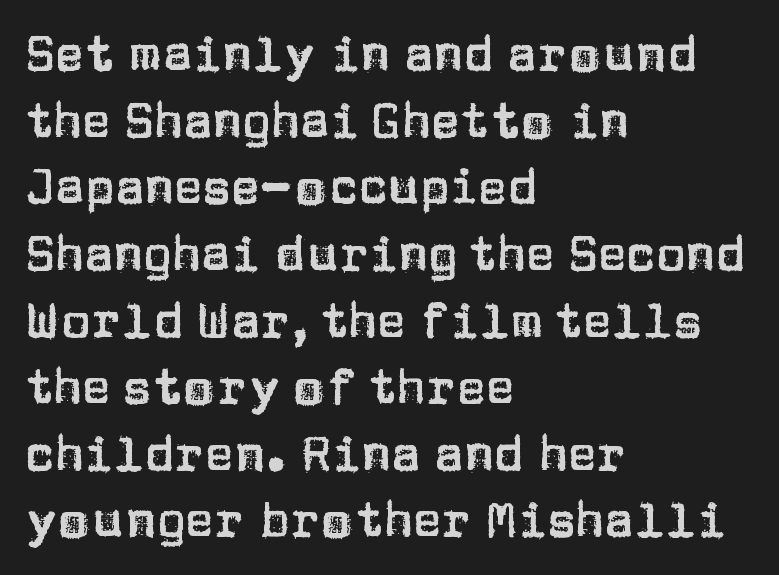
Q: Is the text italic (slanted)? A: No, it is upright.
Q: Is the typeface a serif or a sans-serif typeface? A: Sans-serif.
Q: Is the text underlined? A: No.
Q: How is the paragraph aligned? A: Left-aligned.
Q: Is the spacing between letters normal or unusually wide? A: Normal.
Q: Is the spacing between lines tight, normal or loose? A: Normal.
Q: Width (condensed, normal, or wide)? A: Normal.
Q: Stroke contrast? A: Low.
Q: x-height? A: Large.
Q: Monospaced? A: No.
